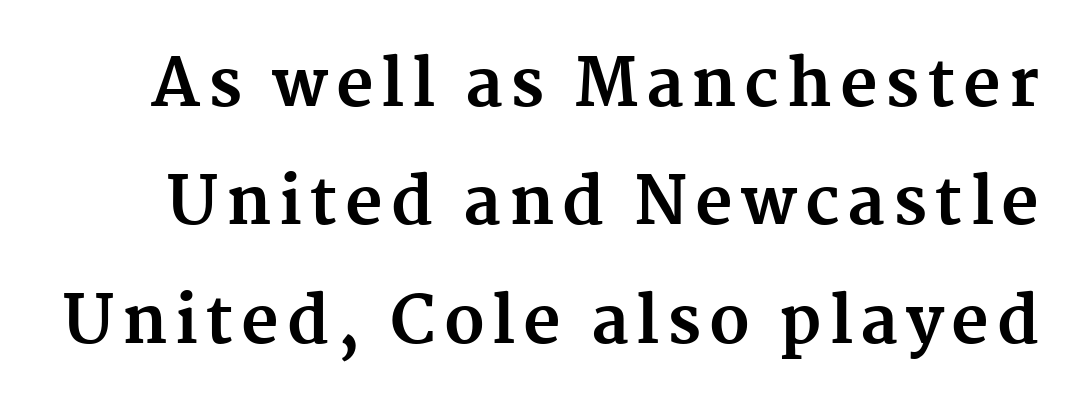
The letters stand straight up with perfectly vertical stems. A typesetter would label this face a serif. Weight: bold. The letters advance in unequal steps, a hallmark of proportional type. Words float on clear page, feet unadorned.
